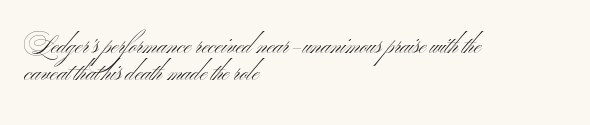
Q: Is the text bold? A: No.
Q: Is the text italic (slanted)? A: Yes.
Q: Is the text underlined? A: No.
Q: How is the paragraph aligned? A: Left-aligned.
Q: Is the spacing between letters normal or unusually wide? A: Normal.
Q: Is the spacing between lines tight, normal or loose? A: Tight.
